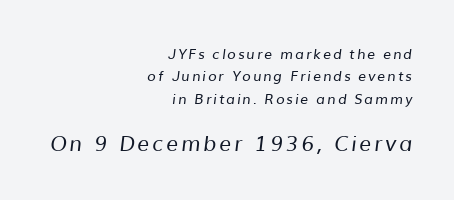
Small over large — that's the arrangement of the two blocks here. Leading matches the norm, producing a regular column. Clear beneath every line of the passage. Caption: face not bold, strokes unweighted.
